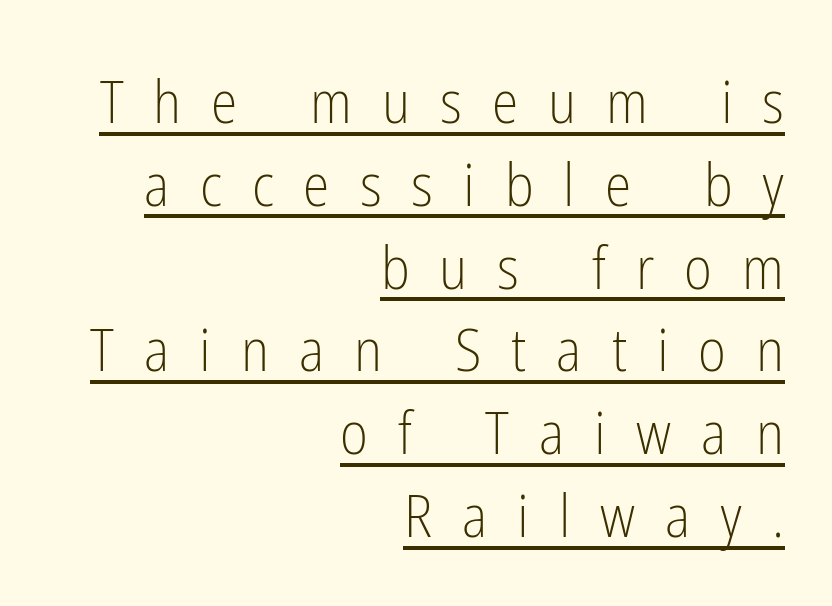
{"serif": "no", "italic": "no", "bold": "no", "weight": "light", "width": "condensed", "stroke_contrast": "low", "x_height": "medium", "monospaced": "no", "underline": "yes", "align": "right", "line_spacing": "normal", "line_spacing_ratio": 1.38, "letter_spacing": "wide", "letter_spacing_em": 0.5, "glyph_px": 60}
